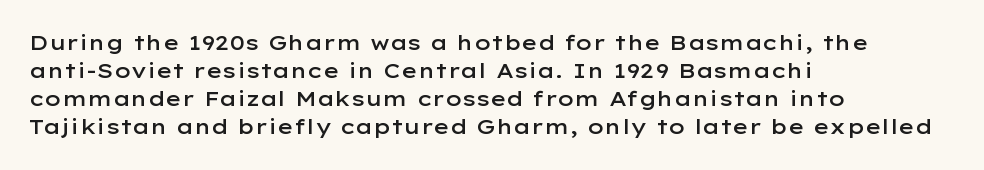
The image shows 21 px text type, upright; set left-aligned, normal line spacing (1.34x), normal letter spacing, not underlined.
